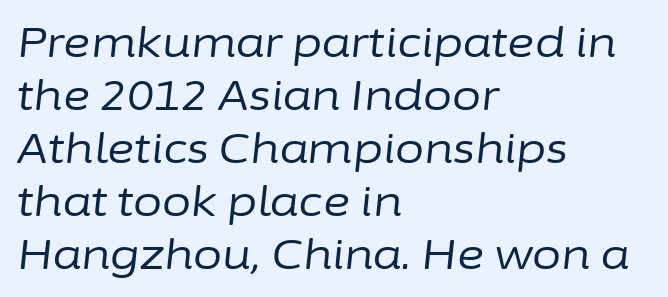
The image shows 42 px regular-weight type, italic (leaning right); set left-aligned, normal line spacing (1.26x), normal letter spacing, not underlined; low stroke contrast and a medium x-height.
